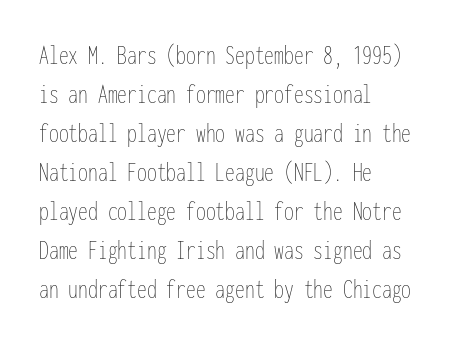
{"italic": "no", "bold": "no", "weight": "thin", "width": "condensed", "stroke_contrast": "low", "x_height": "medium", "monospaced": "yes", "underline": "no", "align": "left", "line_spacing": "normal", "line_spacing_ratio": 1.39, "letter_spacing": "normal", "letter_spacing_em": 0.0, "glyph_px": 28}
